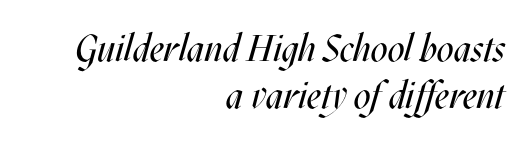
The image shows 37 px regular-weight, condensed type, italic (leaning right); set right-aligned, normal line spacing (1.26x), normal letter spacing, not underlined; medium stroke contrast and a large x-height.
